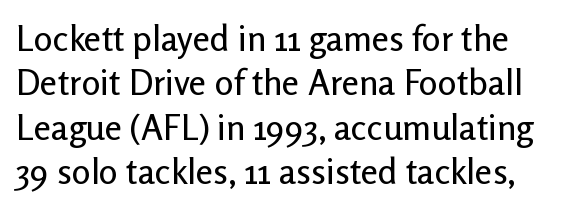
Q: Is the text italic (slanted)? A: No, it is upright.
Q: Is the typeface a serif or a sans-serif typeface? A: Sans-serif.
Q: Is the text underlined? A: No.
Q: Is the spacing between letters normal or unusually wide? A: Normal.
Q: Is the spacing between lines tight, normal or loose? A: Normal.
Q: Width (condensed, normal, or wide)? A: Normal.
Q: Stroke contrast? A: Low.
Q: x-height? A: Medium.
Q: Monospaced? A: No.
